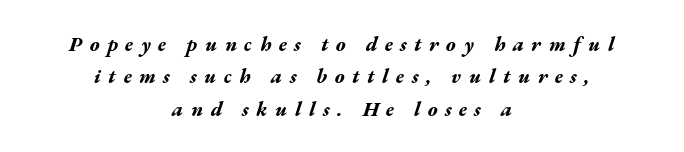
The image shows 20 px bold type, italic (leaning right); set centered, normal line spacing (1.62x), unusually wide letter spacing (+0.38 em), not underlined.
